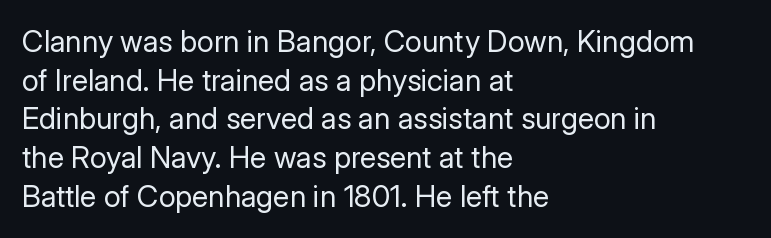
Classification — sans serif. The line texture is even and compact thanks to regular tracking. No italicization has been applied; the sample stays upright. Has an underline been added? It has not.
